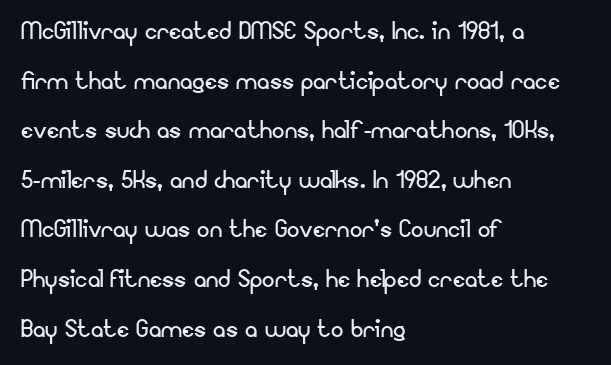
Q: Is the text bold? A: No.
Q: Is the text italic (slanted)? A: No, it is upright.
Q: Is the typeface a serif or a sans-serif typeface? A: Sans-serif.
Q: Is the text underlined? A: No.
Q: How is the paragraph aligned? A: Left-aligned.
Q: Is the spacing between letters normal or unusually wide? A: Normal.
Q: Is the spacing between lines tight, normal or loose? A: Normal.
Q: Width (condensed, normal, or wide)? A: Normal.
Q: Stroke contrast? A: Low.
Q: x-height? A: Small.
Q: Monospaced? A: No.
